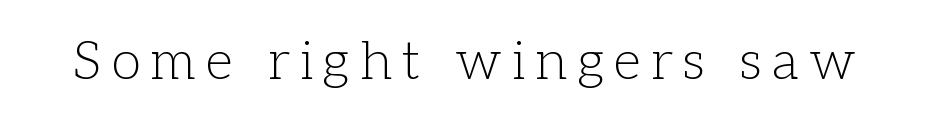
Q: Is the text bold? A: No.
Q: Is the text italic (slanted)? A: No, it is upright.
Q: Is the typeface a serif or a sans-serif typeface? A: Serif.
Q: Is the text underlined? A: No.
Q: Width (condensed, normal, or wide)? A: Normal.
Q: Stroke contrast? A: Low.
Q: x-height? A: Medium.
Q: Monospaced? A: No.
